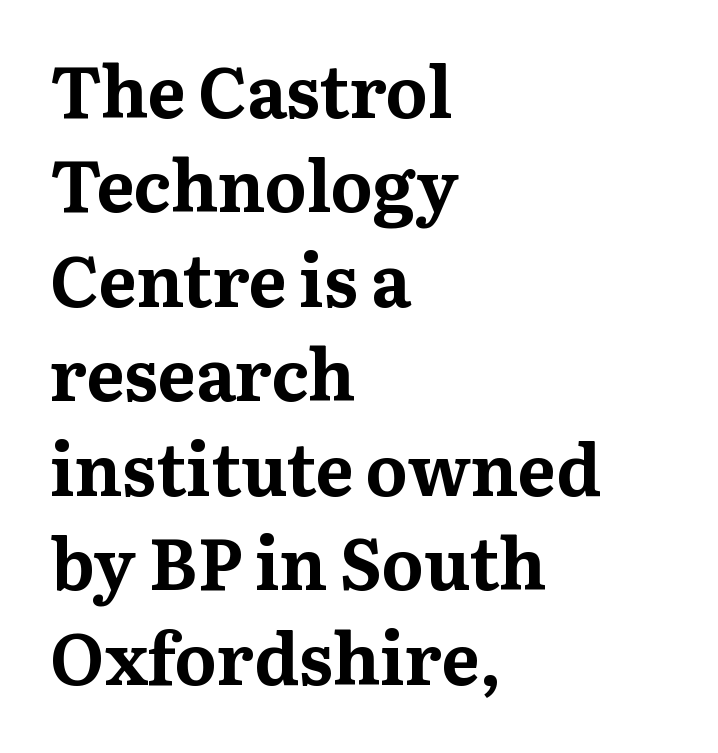
The image shows 71 px bold serif type, upright; set left-aligned, normal line spacing (1.33x), normal letter spacing, not underlined; medium stroke contrast and a medium x-height.
